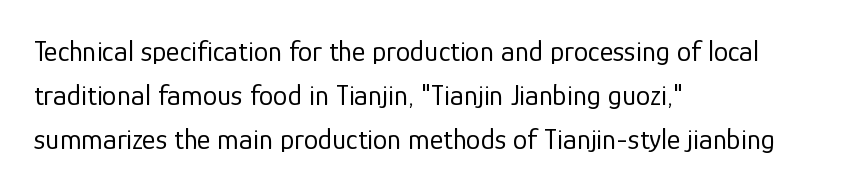
Q: Is the text bold? A: No.
Q: Is the text italic (slanted)? A: No, it is upright.
Q: Is the typeface a serif or a sans-serif typeface? A: Sans-serif.
Q: Is the text underlined? A: No.
Q: How is the paragraph aligned? A: Left-aligned.
Q: Is the spacing between letters normal or unusually wide? A: Normal.
Q: Is the spacing between lines tight, normal or loose? A: Normal.
Q: Width (condensed, normal, or wide)? A: Normal.
Q: Stroke contrast? A: Low.
Q: x-height? A: Medium.
Q: Monospaced? A: No.
